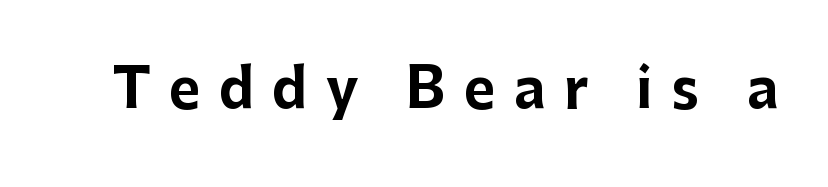
The image shows 54 px bold sans-serif type, upright; set unusually wide letter spacing (+0.34 em), not underlined; low stroke contrast and a medium x-height.
